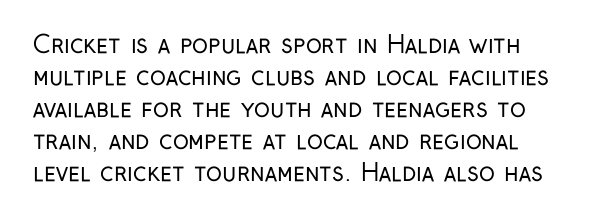
{"italic": "no", "bold": "no", "underline": "no", "align": "left", "line_spacing": "normal", "line_spacing_ratio": 1.33, "letter_spacing": "normal", "letter_spacing_em": 0.0, "glyph_px": 24}
